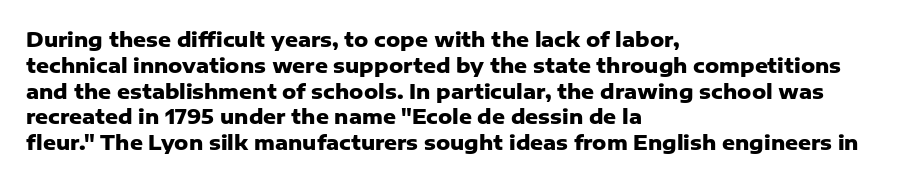
A typesetter would call this zero additional tracking. A classic flush-left, rag-right setting is used for this passage. The letters stand upright; this is a roman face. The glyphs are unaccompanied by any horizontal stroke below them. Line spacing here is normal.
